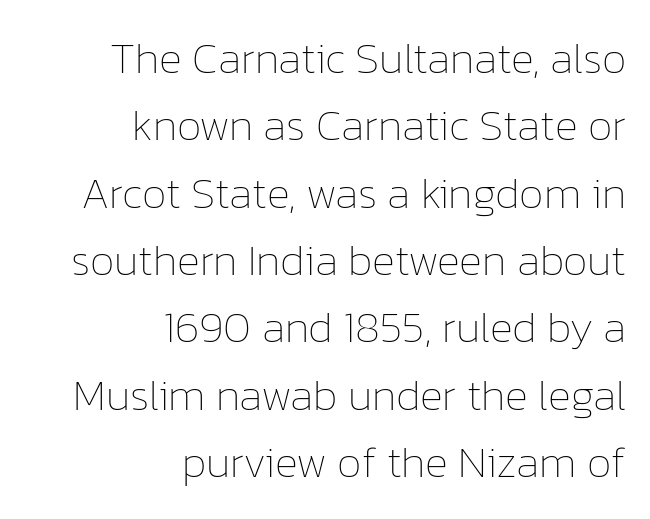
Rendered with straight, roman letterforms. Does the copy run flush right? Yes — the right margin is perfectly even. Stem width sits at or under what a default text font uses. The vertical gap from one line to the next is medium. The letters sit at their default tracking, neither squeezed nor spread.
